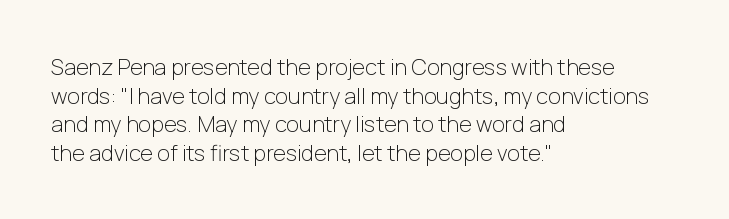
The image shows 22 px text type, upright; set left-aligned, normal line spacing (1.3x), normal letter spacing, not underlined.
